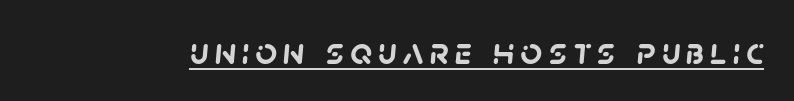
{"serif": "no", "bold": "yes", "weight": "semibold", "width": "normal", "stroke_contrast": "low", "x_height": "large", "monospaced": "no", "underline": "yes", "glyph_px": 38}
